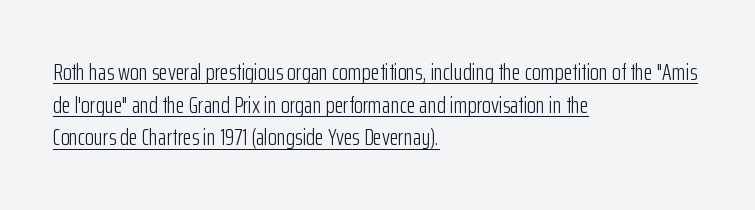
{"italic": "no", "bold": "no", "underline": "yes", "align": "left", "line_spacing": "normal", "line_spacing_ratio": 1.42, "letter_spacing": "normal", "letter_spacing_em": 0.0, "glyph_px": 23}
